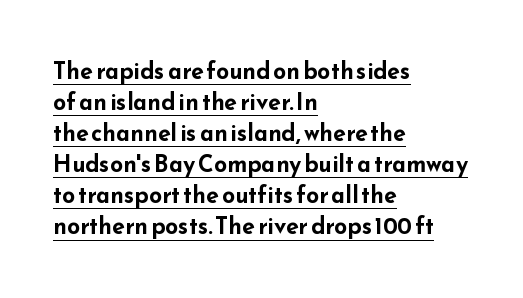
Bold? Absolutely — the strokes are thick and heavy. Underlined type. Line spacing here is normal. Posture: straight, roman, zero tilt. The letters sit at their default tracking, neither squeezed nor spread. One-word summary of the alignment: left.
